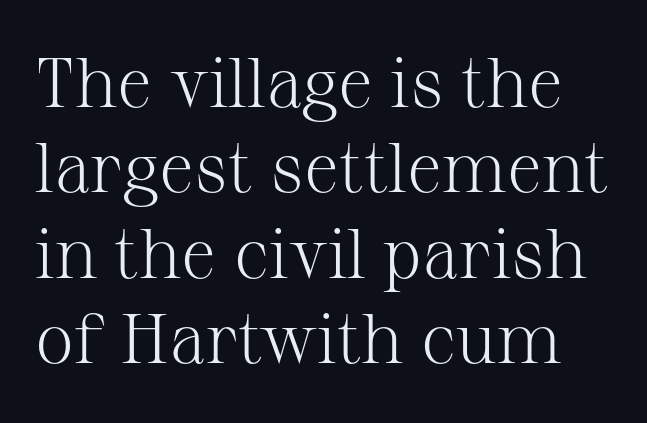
Q: Is the text bold? A: No.
Q: Is the text italic (slanted)? A: No, it is upright.
Q: Is the typeface a serif or a sans-serif typeface? A: Serif.
Q: Is the text underlined? A: No.
Q: Is the spacing between letters normal or unusually wide? A: Normal.
Q: Width (condensed, normal, or wide)? A: Normal.
Q: Stroke contrast? A: Medium.
Q: x-height? A: Medium.
Q: Monospaced? A: No.
